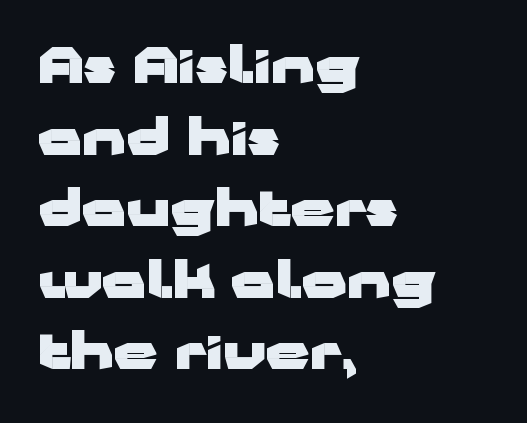
Q: Is the text bold? A: Yes.
Q: Is the text italic (slanted)? A: No, it is upright.
Q: Is the typeface a serif or a sans-serif typeface? A: Sans-serif.
Q: Is the text underlined? A: No.
Q: How is the paragraph aligned? A: Left-aligned.
Q: Is the spacing between letters normal or unusually wide? A: Normal.
Q: Is the spacing between lines tight, normal or loose? A: Normal.
Q: Width (condensed, normal, or wide)? A: Wide.
Q: Stroke contrast? A: Low.
Q: x-height? A: Medium.
Q: Monospaced? A: No.
